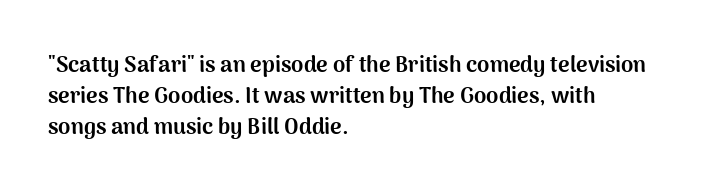
No italicization has been applied; the sample stays upright. The line-height multiplier appears to be the usual default. The face used here has the dense, thick strokes of a bold. Clear beneath every line of the passage. Each word holds together tightly as a unit, with standard inter-letter gaps. The typesetter chose a ragged-right arrangement here.
